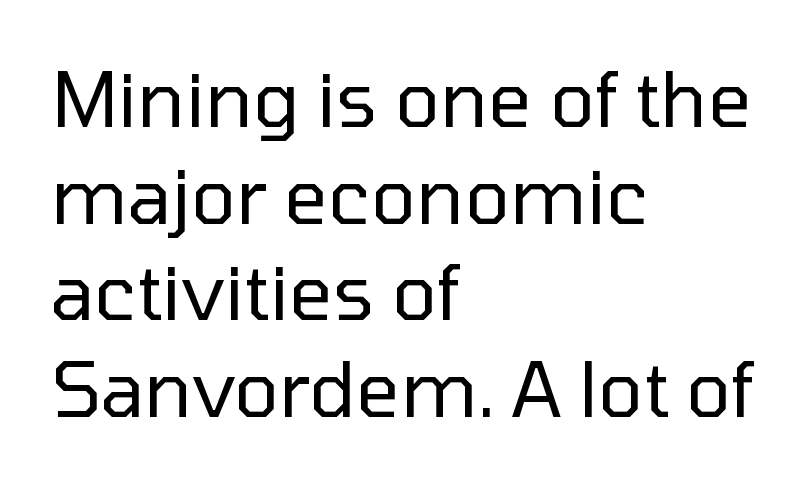
The image shows 76 px regular-weight sans-serif type, upright; set left-aligned, normal line spacing (1.27x), normal letter spacing, not underlined; low stroke contrast and a medium x-height.
